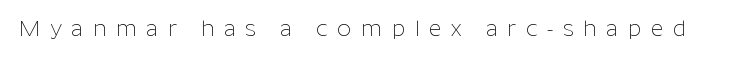
Caption: face not bold, strokes unweighted. Every character sits straight up, as roman type does. Letter spacing: wide. Nobody drew a line under any word here.
